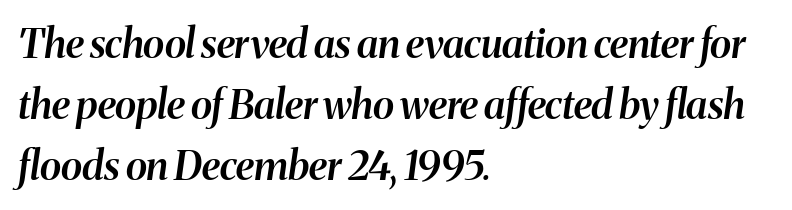
A normal amount of white space separates one row of letters from the next. The specimen reads as italic at a glance. Unmarked baselines from the first word to the last. Emphasis by weight is partial: semibold. The passage is arranged the way most books set body copy — flush left.
